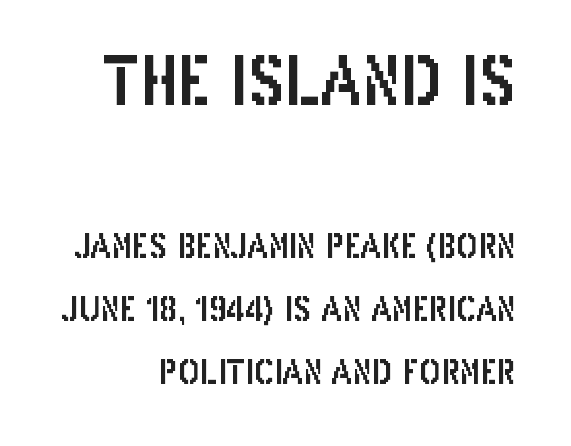
The image shows 66 px condensed sans-serif type, upright; set right-aligned, loose line spacing (1.9x), normal letter spacing, not underlined; the first (top) block is 2.0x larger; low stroke contrast and a large x-height.
